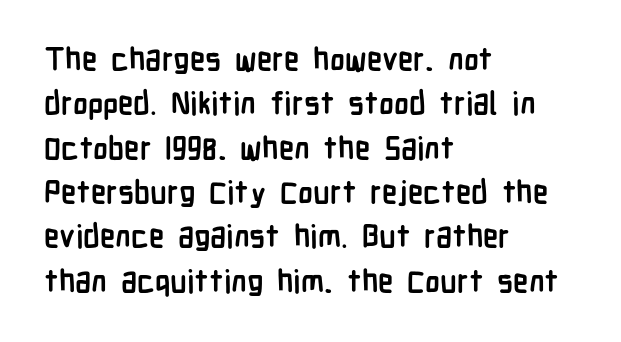
Q: Is the text bold? A: Yes.
Q: Is the text italic (slanted)? A: No, it is upright.
Q: Is the typeface a serif or a sans-serif typeface? A: Sans-serif.
Q: Is the text underlined? A: No.
Q: How is the paragraph aligned? A: Left-aligned.
Q: Is the spacing between letters normal or unusually wide? A: Normal.
Q: Is the spacing between lines tight, normal or loose? A: Normal.
Q: Width (condensed, normal, or wide)? A: Condensed.
Q: Stroke contrast? A: Low.
Q: x-height? A: Medium.
Q: Monospaced? A: No.
